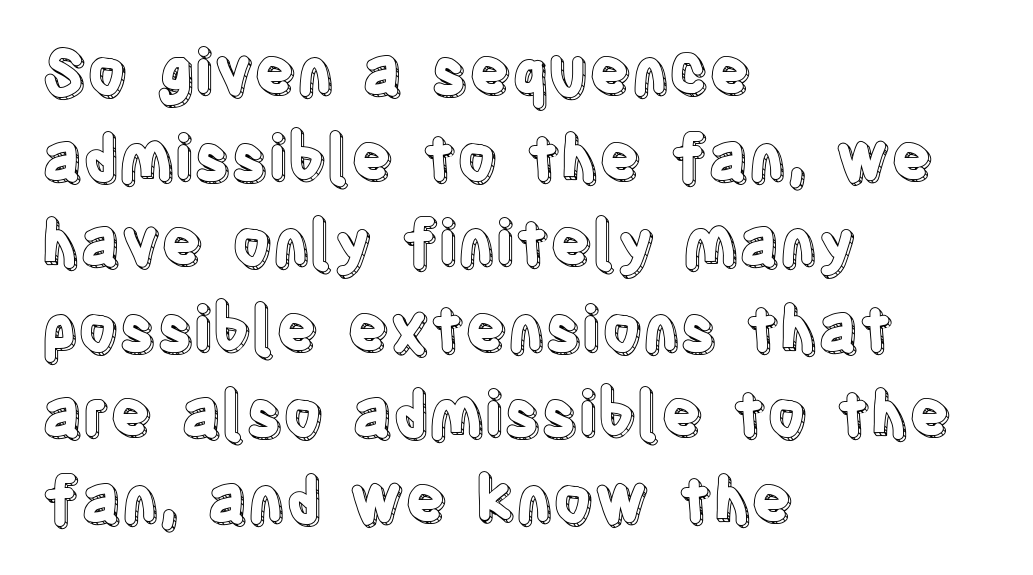
{"italic": "no", "width": "condensed", "x_height": "large", "monospaced": "no", "underline": "no", "align": "left", "line_spacing": "normal", "line_spacing_ratio": 1.38, "letter_spacing": "normal", "letter_spacing_em": 0.0, "glyph_px": 62}
